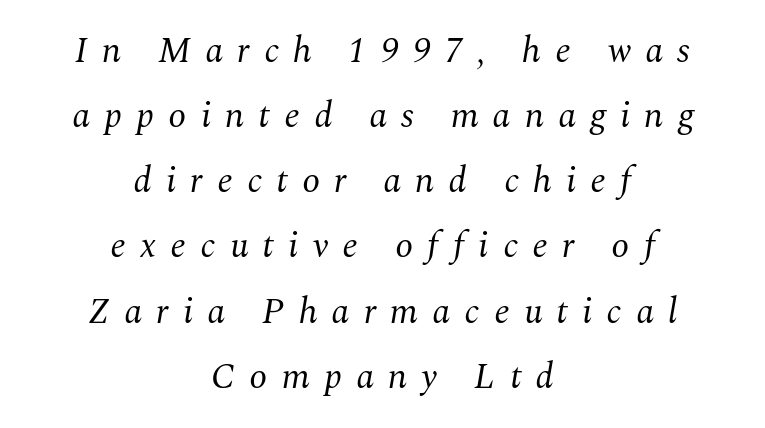
Q: Is the text bold? A: No.
Q: Is the text italic (slanted)? A: Yes, it leans right by about 10 degrees.
Q: Is the typeface a serif or a sans-serif typeface? A: Serif.
Q: Is the text underlined? A: No.
Q: How is the paragraph aligned? A: Centered.
Q: Is the spacing between letters normal or unusually wide? A: Unusually wide.
Q: Width (condensed, normal, or wide)? A: Normal.
Q: Stroke contrast? A: Medium.
Q: x-height? A: Medium.
Q: Monospaced? A: No.
